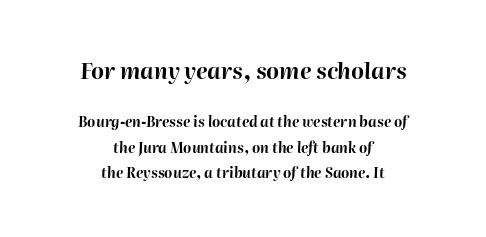
The letters are bold, with thick, heavy strokes. Is the letter spacing exaggerated? No — it looks like the ordinary default. Notice how the passage keeps no hard edge, just a central spine. Has an underline been added? It has not.
